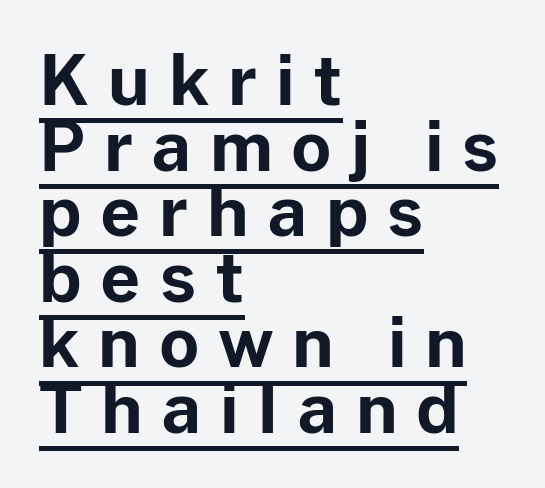
The image shows 69 px bold sans-serif type, upright; set left-aligned, tight line spacing (0.95x), unusually wide letter spacing (+0.27 em), underlined; low stroke contrast and a medium x-height.
